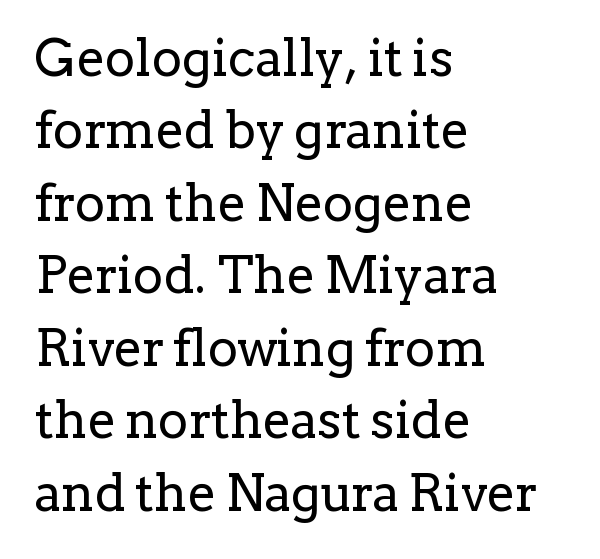
The image shows 51 px regular-weight serif type, upright; set left-aligned, normal line spacing (1.42x), normal letter spacing, not underlined; low stroke contrast and a medium x-height.
